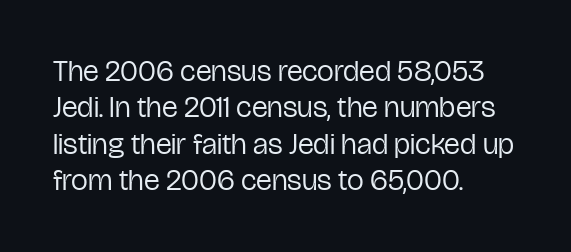
Q: Is the text bold? A: No.
Q: Is the text italic (slanted)? A: No, it is upright.
Q: Is the typeface a serif or a sans-serif typeface? A: Sans-serif.
Q: Is the text underlined? A: No.
Q: How is the paragraph aligned? A: Left-aligned.
Q: Is the spacing between letters normal or unusually wide? A: Normal.
Q: Width (condensed, normal, or wide)? A: Condensed.
Q: Stroke contrast? A: Low.
Q: x-height? A: Medium.
Q: Monospaced? A: No.
